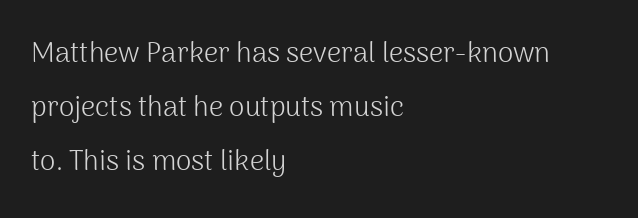
{"serif": "no", "italic": "no", "bold": "no", "weight": "light", "width": "normal", "stroke_contrast": "medium", "x_height": "medium", "monospaced": "no", "underline": "no", "align": "left", "line_spacing": "loose", "line_spacing_ratio": 1.93, "letter_spacing": "normal", "letter_spacing_em": 0.0, "glyph_px": 28}
